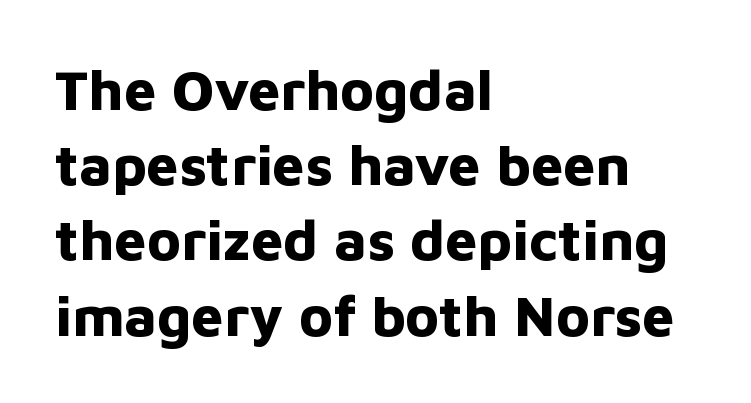
The image shows 57 px bold sans-serif type, upright; set left-aligned, normal line spacing (1.32x), normal letter spacing, not underlined; low stroke contrast and a medium x-height.
